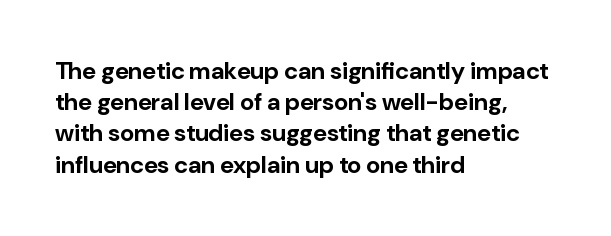
{"italic": "no", "bold": "yes", "underline": "no", "align": "left", "line_spacing": "normal", "line_spacing_ratio": 1.3, "letter_spacing": "normal", "letter_spacing_em": 0.0, "glyph_px": 24}
